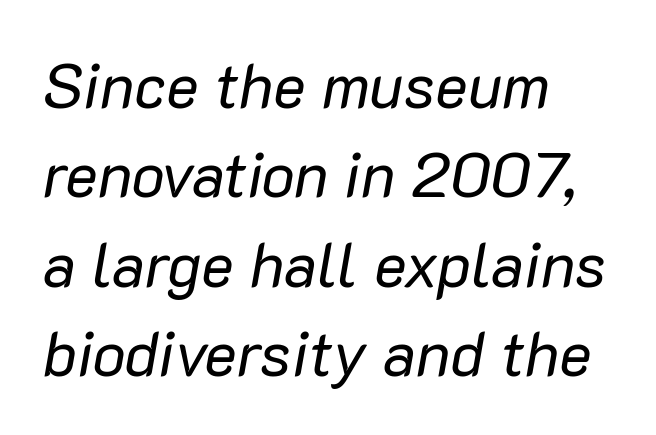
Q: Is the text bold? A: No.
Q: Is the text italic (slanted)? A: Yes, it leans right by about 10 degrees.
Q: Is the text underlined? A: No.
Q: How is the paragraph aligned? A: Left-aligned.
Q: Is the spacing between letters normal or unusually wide? A: Normal.
Q: Is the spacing between lines tight, normal or loose? A: Normal.
Q: Width (condensed, normal, or wide)? A: Normal.
Q: Stroke contrast? A: Low.
Q: x-height? A: Medium.
Q: Monospaced? A: No.
